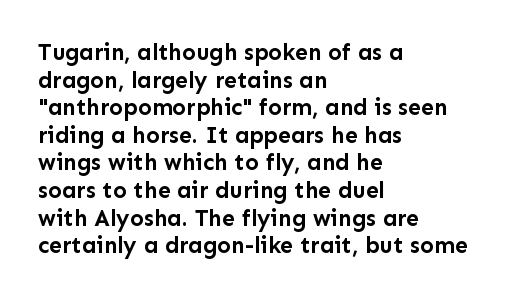
{"italic": "no", "bold": "yes", "underline": "no", "align": "left", "line_spacing_ratio": 1.2, "letter_spacing": "normal", "letter_spacing_em": 0.0, "glyph_px": 23}
